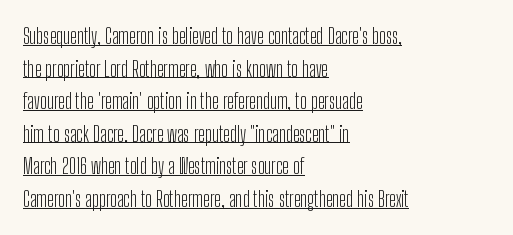
Weight: in the light-to-regular range. Italic: no, the glyphs are upright roman. Does the leading feel generous? No, just average. The line texture is even and compact thanks to regular tracking. The rendering uses the underline text-decoration. Line starts are locked; line ends wander.
